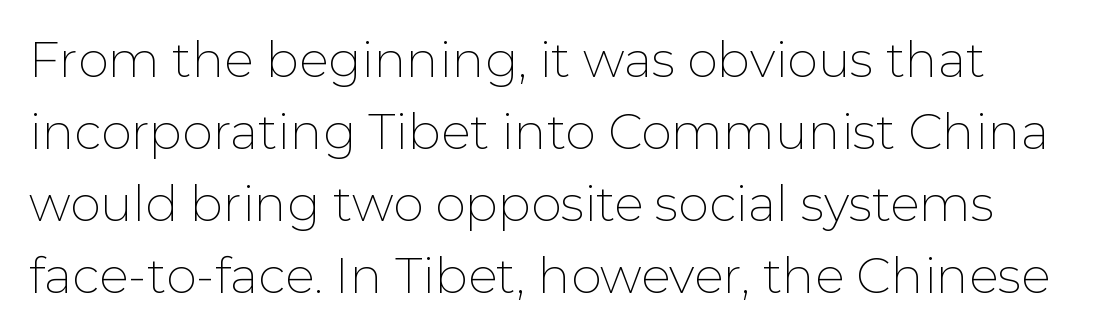
Q: Is the text bold? A: No.
Q: Is the text italic (slanted)? A: No, it is upright.
Q: Is the typeface a serif or a sans-serif typeface? A: Sans-serif.
Q: Is the text underlined? A: No.
Q: Is the spacing between letters normal or unusually wide? A: Normal.
Q: Is the spacing between lines tight, normal or loose? A: Normal.
Q: Width (condensed, normal, or wide)? A: Normal.
Q: Stroke contrast? A: Low.
Q: x-height? A: Medium.
Q: Monospaced? A: No.
